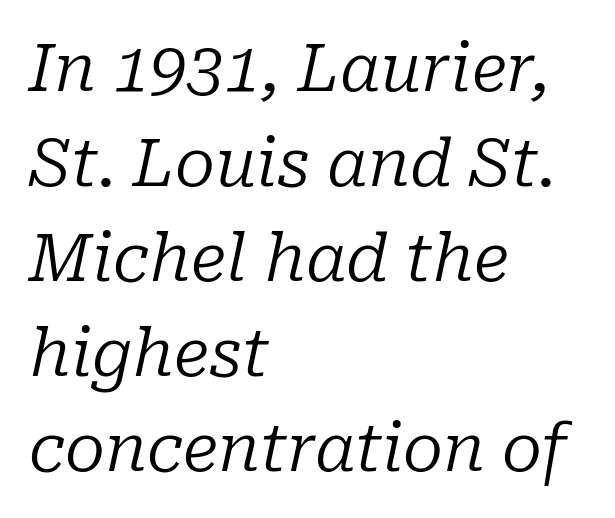
The image shows 66 px regular-weight serif type, italic (leaning right); set left-aligned, normal line spacing (1.44x), normal letter spacing, not underlined; low stroke contrast and a medium x-height.
